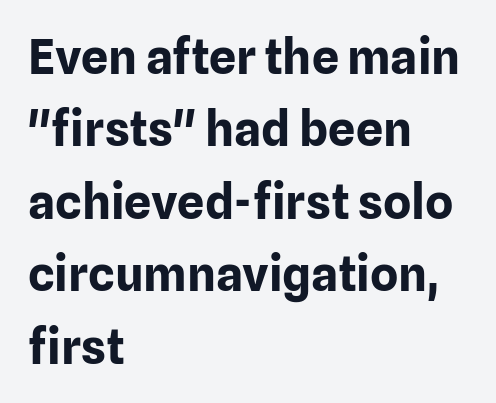
Q: Is the text bold? A: Yes.
Q: Is the text italic (slanted)? A: No, it is upright.
Q: Is the typeface a serif or a sans-serif typeface? A: Sans-serif.
Q: Is the text underlined? A: No.
Q: How is the paragraph aligned? A: Left-aligned.
Q: Is the spacing between letters normal or unusually wide? A: Normal.
Q: Is the spacing between lines tight, normal or loose? A: Normal.
Q: Width (condensed, normal, or wide)? A: Normal.
Q: Stroke contrast? A: Low.
Q: x-height? A: Medium.
Q: Monospaced? A: No.
